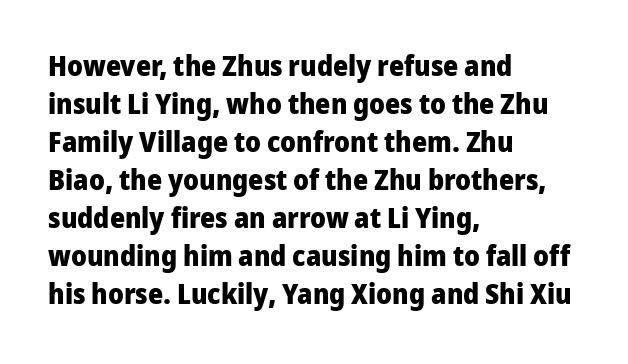
You'd pick this weight for a headline — it's a proper bold. The designer left line spacing at the default. Quick note: underline off. Does the type have serifs? No, each stem ends abruptly. Letter spacing: default.
